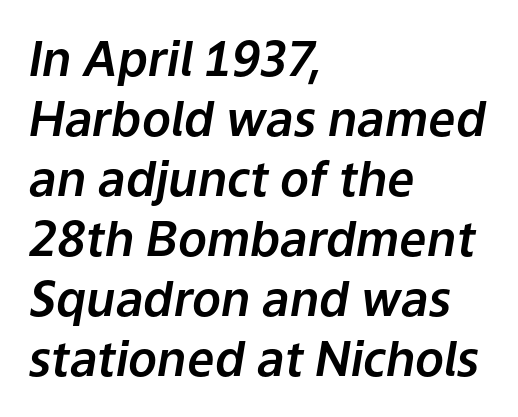
Spacing between characters is what you'd get straight out of the box. Rendered with sloped, italic letterforms. Notice how the passage keeps a crisp vertical edge on the left only. This sample has the flowing, uneven cadence of proportional lettering. Summary of vertical rhythm: regular, with standard interline spacing.
